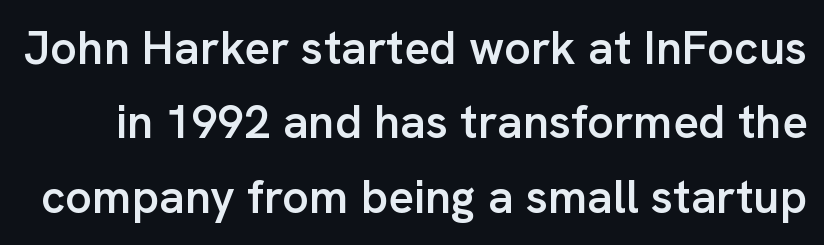
The image shows 47 px semibold sans-serif type, upright; set normal line spacing (1.58x), normal letter spacing, not underlined; low stroke contrast and a medium x-height.
